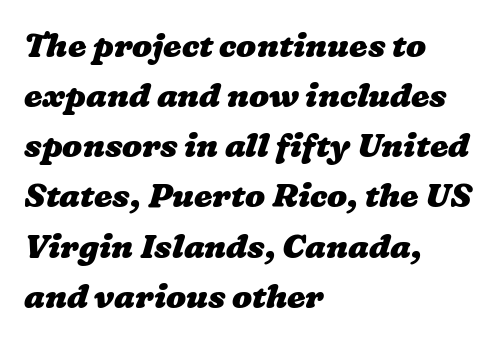
The image shows 33 px heavy, wide type; set left-aligned, normal line spacing (1.52x), normal letter spacing, not underlined; low stroke contrast and a medium x-height.
